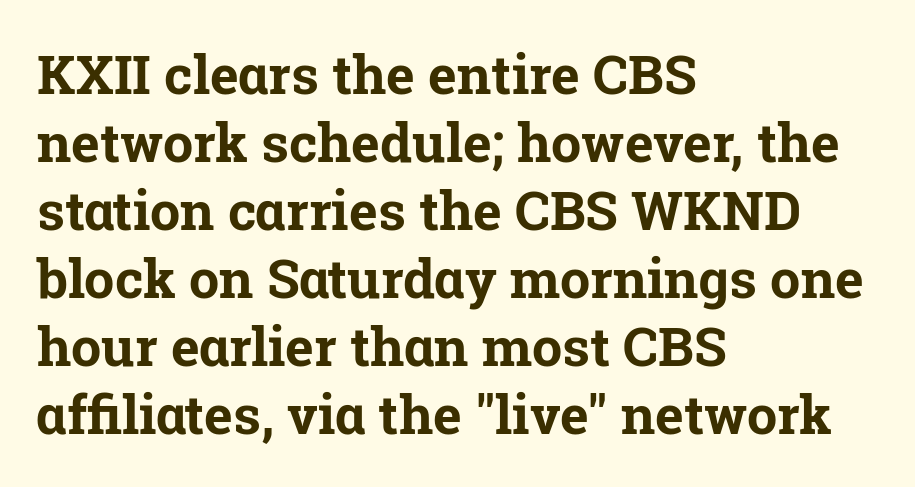
Serifs: yes, visible at the terminals of the letterforms. The strokes are fattened all the way to bold. The rows are spaced the way most documents space them. These lines are rendered in a variable-pitch font.
